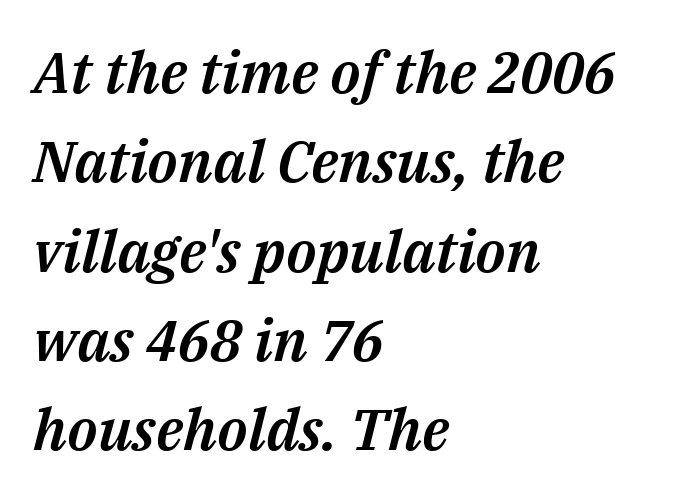
The image shows 58 px text type, italic (leaning right); set left-aligned, normal line spacing (1.54x), normal letter spacing, not underlined; medium stroke contrast and a medium x-height.
